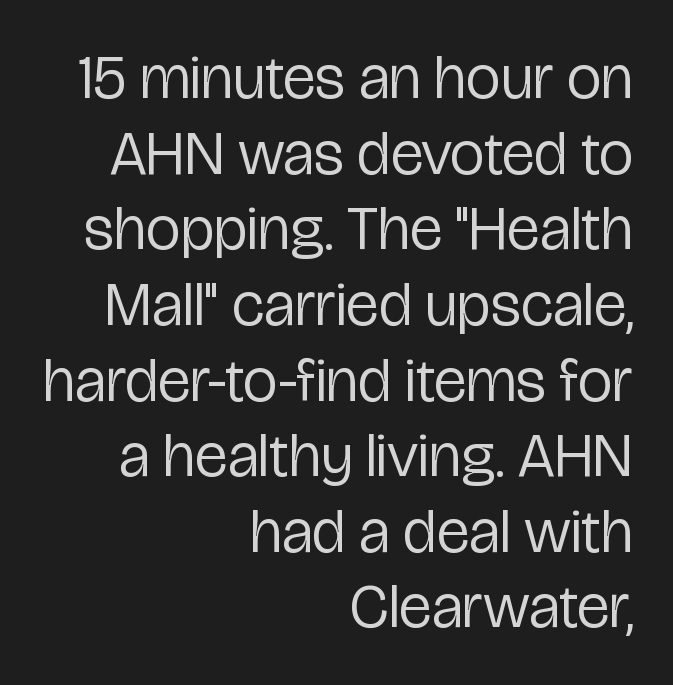
A typesetter would mark this as roman, not italic. Just letters on the line, the space beneath them empty. The lines in this sample share a right terminus and differ only in where they begin. The letters sit at their default tracking, neither squeezed nor spread. The passage shown is typeset with a sans-serif family. A quiet, ordinary-to-light weight characterises the typeface.
